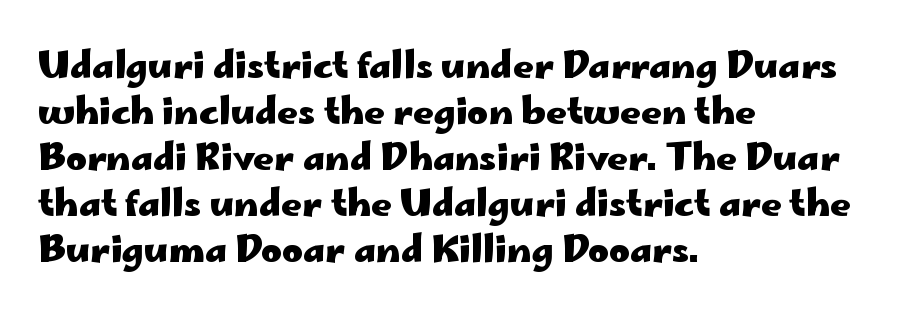
The image shows 36 px heavy, wide sans-serif type, upright; set left-aligned, normal line spacing (1.28x), normal letter spacing, not underlined; low stroke contrast and a small x-height.
